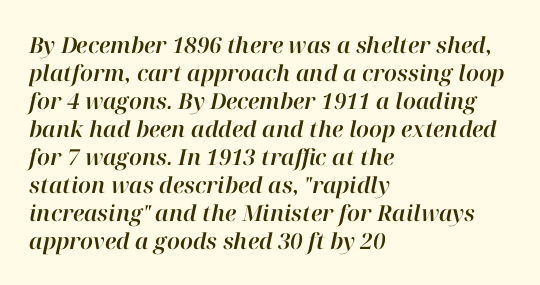
Q: Is the text italic (slanted)? A: Yes, it leans right by about 12 degrees.
Q: Is the text underlined? A: No.
Q: How is the paragraph aligned? A: Left-aligned.
Q: Is the spacing between letters normal or unusually wide? A: Normal.
Q: Is the spacing between lines tight, normal or loose? A: Normal.
